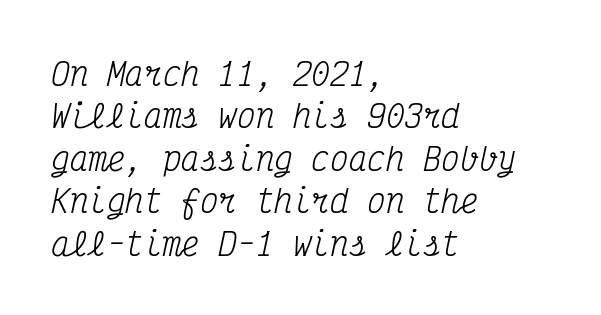
Q: Is the text bold? A: No.
Q: Is the text italic (slanted)? A: Yes, it leans right by about 12 degrees.
Q: Is the typeface a serif or a sans-serif typeface? A: Serif.
Q: Is the text underlined? A: No.
Q: How is the paragraph aligned? A: Left-aligned.
Q: Is the spacing between letters normal or unusually wide? A: Normal.
Q: Is the spacing between lines tight, normal or loose? A: Normal.
Q: Width (condensed, normal, or wide)? A: Condensed.
Q: Stroke contrast? A: Medium.
Q: x-height? A: Medium.
Q: Monospaced? A: Yes.
